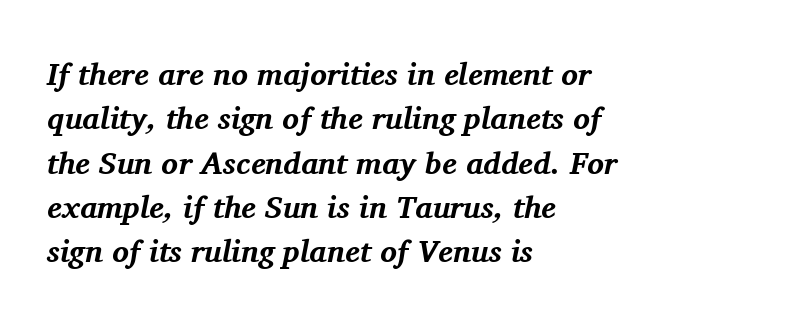
A classic flush-left, rag-right setting is used for this passage. Quick note: italic. The passage shown is typed in a proportional face where columns would drift. To sum up the face: it has serifs.
